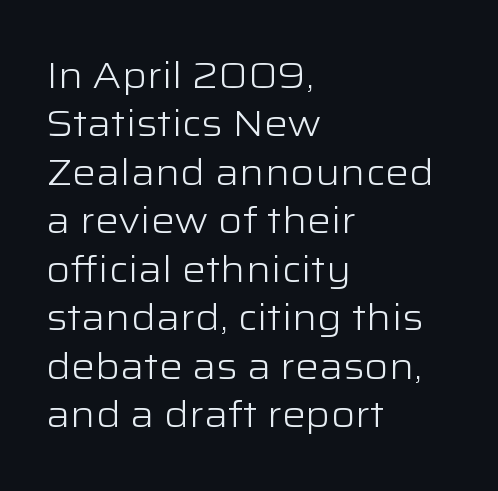
Words float on clear page, feet unadorned. Between one letter and the next there's only the usual sliver of space. Ink coverage per letter is moderate at most. Note: no serifs on the glyphs.
